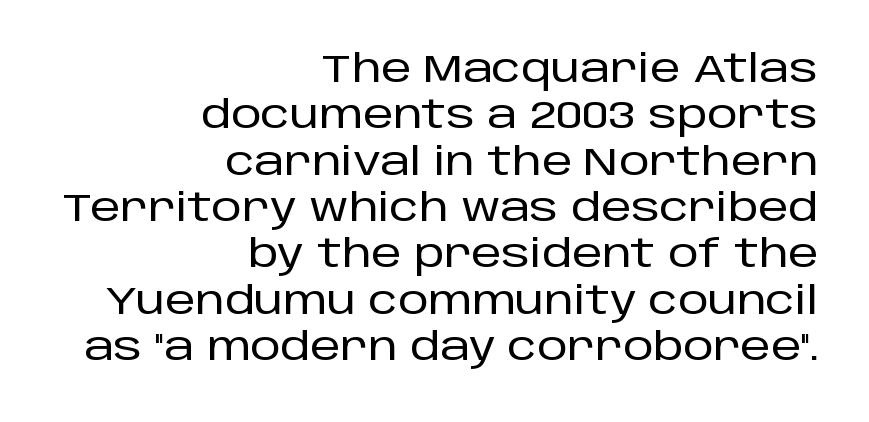
Clear beneath every line of the passage. Note the varied advance widths — an 'i' is clearly narrower than an 'm'. The type family on display is of the sans-serif kind. You can tell it's not italic because the verticals are truly vertical. No extra tracking has been applied to these lines. The lines are quadded right.
